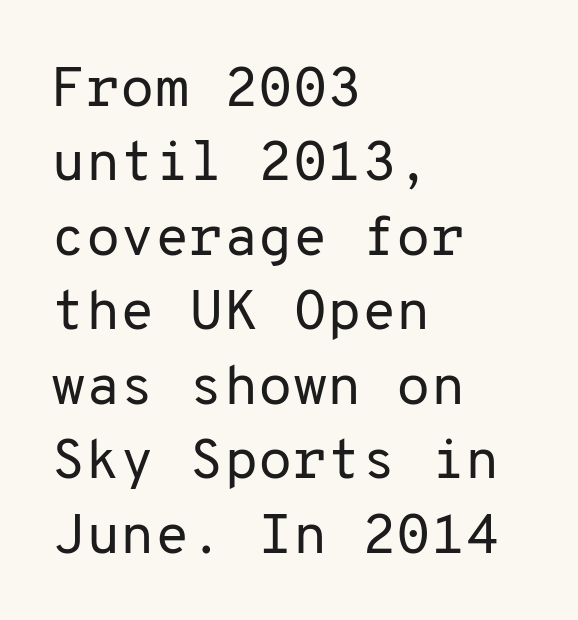
Every character here occupies the same horizontal width, giving the sample a typewriter-like rhythm. The paragraph has a hard left edge and a soft right edge. These lines are composed in type without serifs. Designer's note — italics off, roman on. Glance below the letters and you will spot only blank space.
